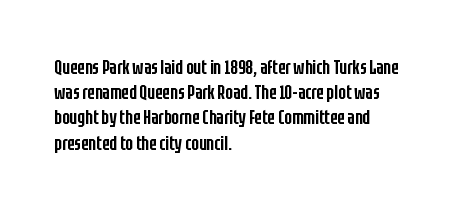
The image shows 20 px text type, upright; set left-aligned, normal line spacing (1.26x), normal letter spacing, not underlined.
